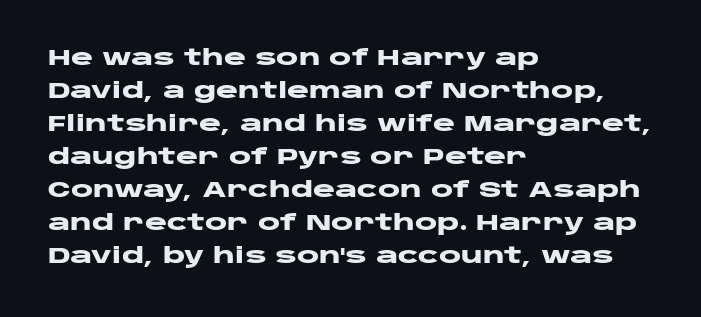
The image shows 21 px bold type, upright; set left-aligned, normal line spacing (1.57x), normal letter spacing, not underlined.
